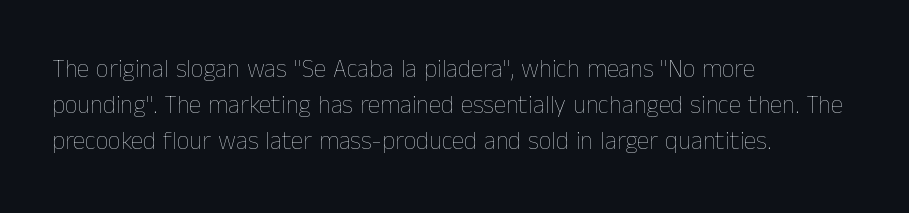
{"italic": "no", "bold": "no", "underline": "no", "align": "left", "line_spacing": "normal", "line_spacing_ratio": 1.45, "letter_spacing": "normal", "letter_spacing_em": 0.0, "glyph_px": 25}
